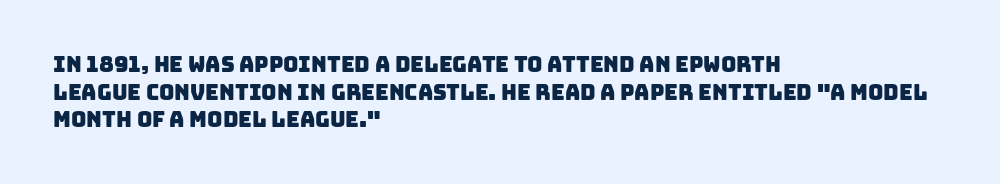
{"underline": "no", "align": "left", "line_spacing": "normal", "line_spacing_ratio": 1.31, "letter_spacing": "normal", "letter_spacing_em": 0.0, "glyph_px": 21}
